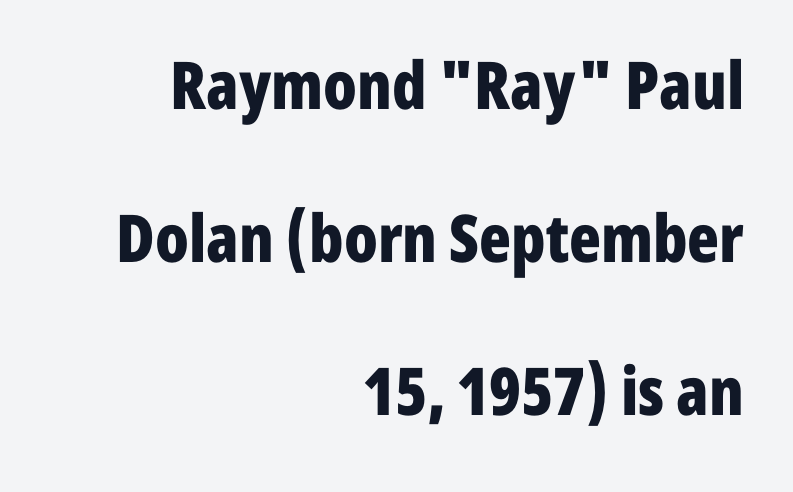
The image shows 66 px bold, condensed sans-serif type, upright; set right-aligned, loose line spacing (2.32x), normal letter spacing, not underlined; low stroke contrast and a medium x-height.
